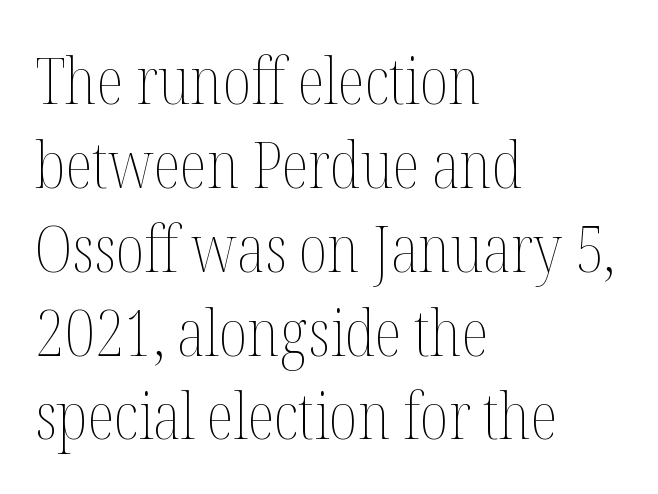
The image shows 64 px thin, condensed type, upright; set left-aligned, normal line spacing (1.31x), normal letter spacing, not underlined; medium stroke contrast and a medium x-height.
